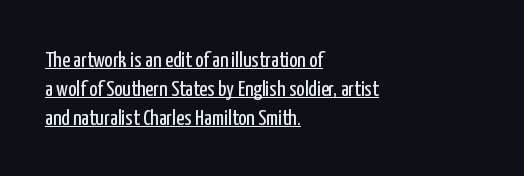
Line beginnings align vertically; line endings do not. Notice how the stems are strictly vertical — no italics here. A baseline rule has been typeset under these characters. This sample uses plain, unmodified letter spacing. The face looks like a standard text weight, possibly lighter. The designer left line spacing at the default.
